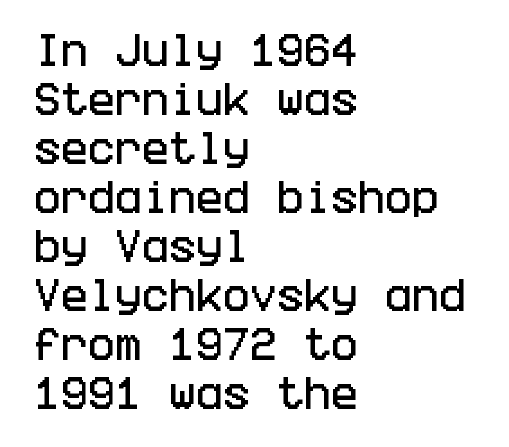
{"serif": "no", "italic": "no", "width": "condensed", "stroke_contrast": "low", "x_height": "large", "underline": "no", "align": "left", "line_spacing": "normal", "line_spacing_ratio": 1.36, "letter_spacing": "normal", "letter_spacing_em": 0.0, "glyph_px": 36}
